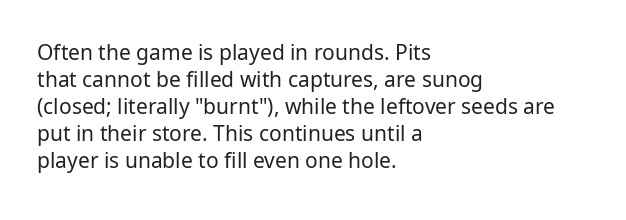
Q: Is the text bold? A: No.
Q: Is the text italic (slanted)? A: No, it is upright.
Q: Is the text underlined? A: No.
Q: How is the paragraph aligned? A: Left-aligned.
Q: Is the spacing between letters normal or unusually wide? A: Normal.
Q: Is the spacing between lines tight, normal or loose? A: Normal.
